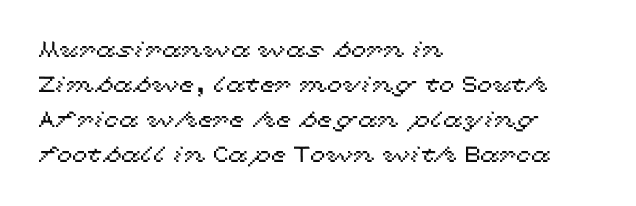
Q: Is the text italic (slanted)? A: Yes.
Q: Is the text underlined? A: No.
Q: How is the paragraph aligned? A: Left-aligned.
Q: Is the spacing between letters normal or unusually wide? A: Normal.
Q: Is the spacing between lines tight, normal or loose? A: Normal.
